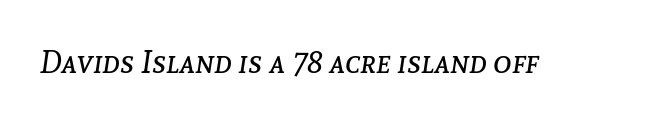
Q: Is the text bold? A: No.
Q: Is the text italic (slanted)? A: Yes, it leans right by about 8 degrees.
Q: Is the text underlined? A: No.
Q: Is the spacing between letters normal or unusually wide? A: Normal.
Q: Width (condensed, normal, or wide)? A: Normal.
Q: Stroke contrast? A: Low.
Q: x-height? A: Medium.
Q: Monospaced? A: No.
